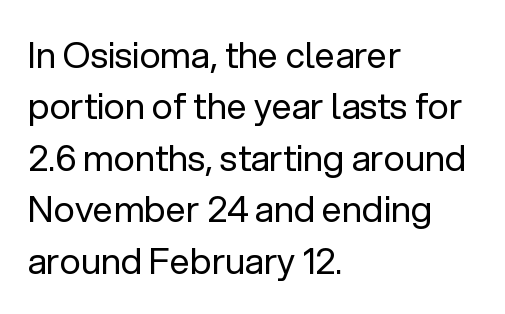
{"serif": "no", "italic": "no", "bold": "no", "weight": "regular", "width": "normal", "stroke_contrast": "low", "x_height": "medium", "monospaced": "no", "underline": "no", "align": "left", "line_spacing": "normal", "line_spacing_ratio": 1.43, "letter_spacing": "normal", "letter_spacing_em": 0.0, "glyph_px": 36}
